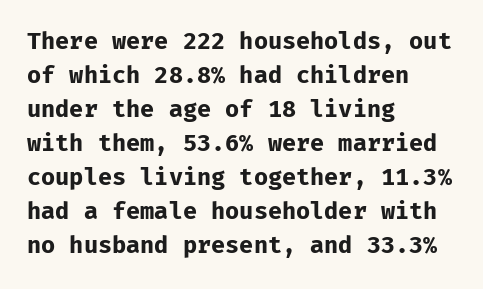
The strip under each line holds only bare page. How are the letters spaced? Ordinarily, with no added tracking. Line spacing here is normal. This rendering uses left alignment, leaving the right contour irregular. When letters stand straight like this, we call the style roman or upright. The rendering uses a bold face; every stroke is thick and dark.
